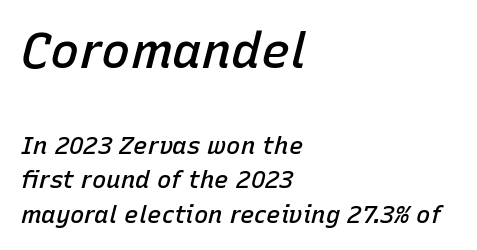
This is moderately heavy type, rendered in semibold. Compare the two chunks: the upper has the greater cap height. Note the varied advance widths — an 'i' is clearly narrower than an 'm'. A classic flush-left, rag-right setting is used for this passage. Regular leading.
